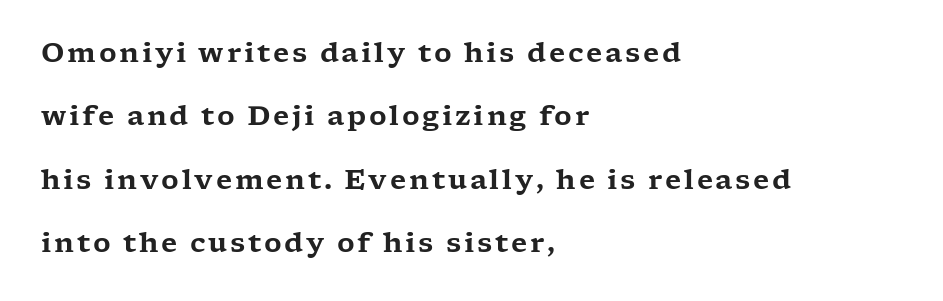
{"italic": "no", "underline": "no", "align": "left", "line_spacing": "loose", "line_spacing_ratio": 2.35, "glyph_px": 27}
